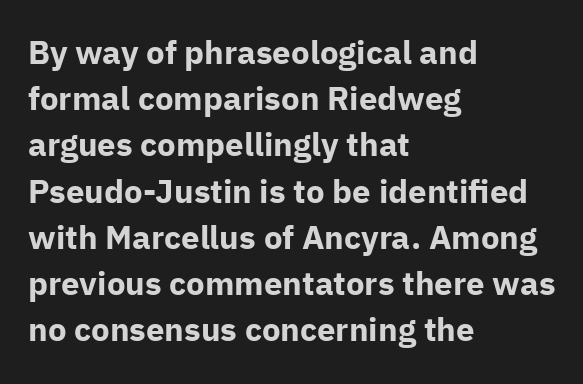
{"serif": "no", "italic": "no", "bold": "yes", "weight": "bold", "width": "normal", "stroke_contrast": "low", "x_height": "medium", "monospaced": "no", "underline": "no", "align": "left", "line_spacing": "normal", "line_spacing_ratio": 1.4, "letter_spacing": "normal", "letter_spacing_em": 0.0, "glyph_px": 33}
